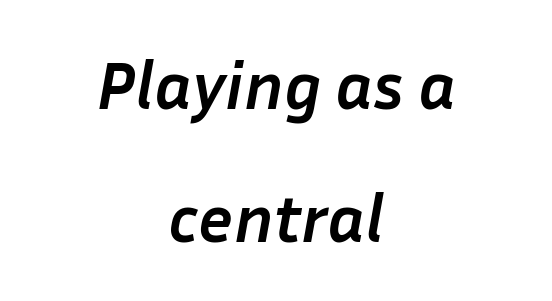
The image shows 68 px semibold type, italic (leaning right); set centered, loose line spacing (1.96x), normal letter spacing, not underlined; low stroke contrast and a medium x-height.
